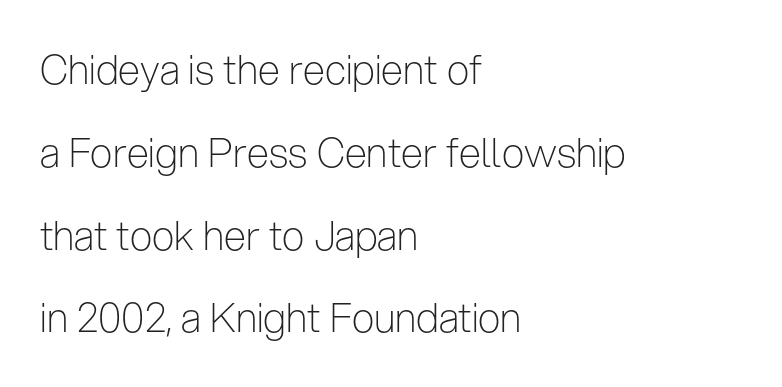
{"serif": "no", "italic": "no", "bold": "no", "weight": "light", "width": "condensed", "stroke_contrast": "low", "x_height": "medium", "monospaced": "no", "underline": "no", "align": "left", "line_spacing": "loose", "line_spacing_ratio": 2.07, "letter_spacing": "normal", "letter_spacing_em": 0.0, "glyph_px": 40}
